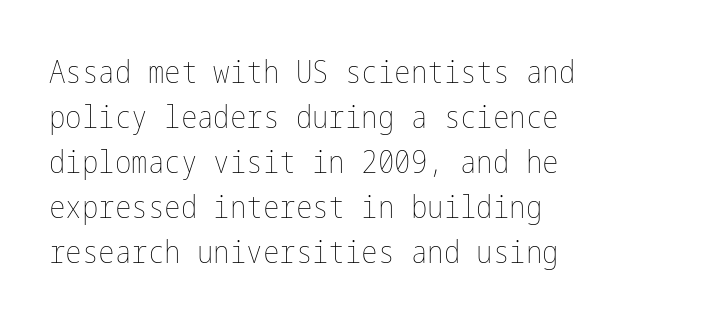
{"italic": "no", "bold": "no", "weight": "thin", "width": "condensed", "stroke_contrast": "low", "x_height": "medium", "underline": "no", "align": "left", "line_spacing": "normal", "line_spacing_ratio": 1.45, "letter_spacing": "normal", "letter_spacing_em": 0.0, "glyph_px": 31}
